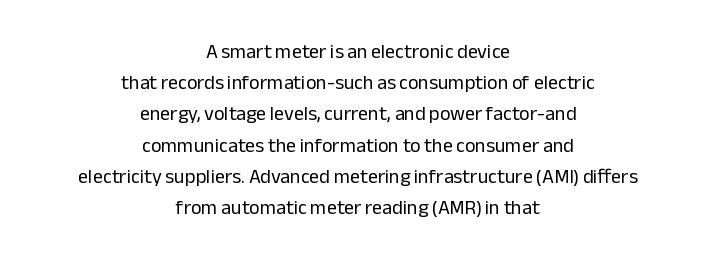
{"italic": "no", "bold": "no", "underline": "no", "align": "center", "line_spacing": "normal", "line_spacing_ratio": 1.56, "letter_spacing": "normal", "letter_spacing_em": 0.0, "glyph_px": 20}
